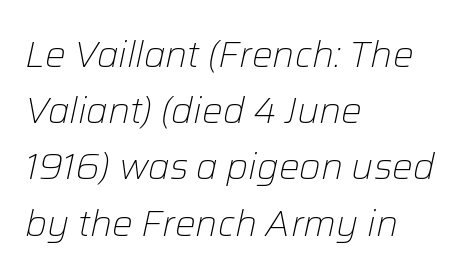
The image shows 37 px light type, italic (leaning right); set left-aligned, normal line spacing (1.52x), normal letter spacing, not underlined; low stroke contrast and a medium x-height.
